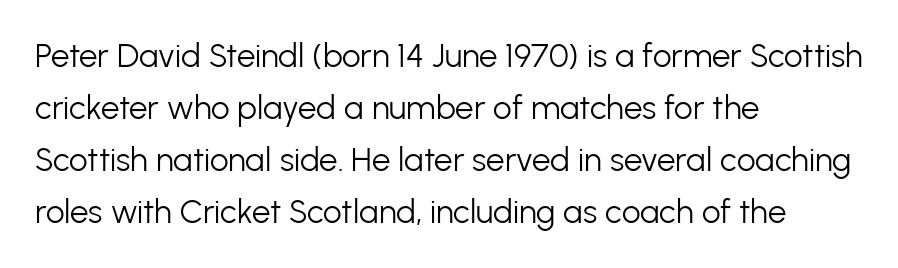
The image shows 33 px light sans-serif type, upright; set left-aligned, normal line spacing (1.58x), normal letter spacing, not underlined; low stroke contrast and a medium x-height.
